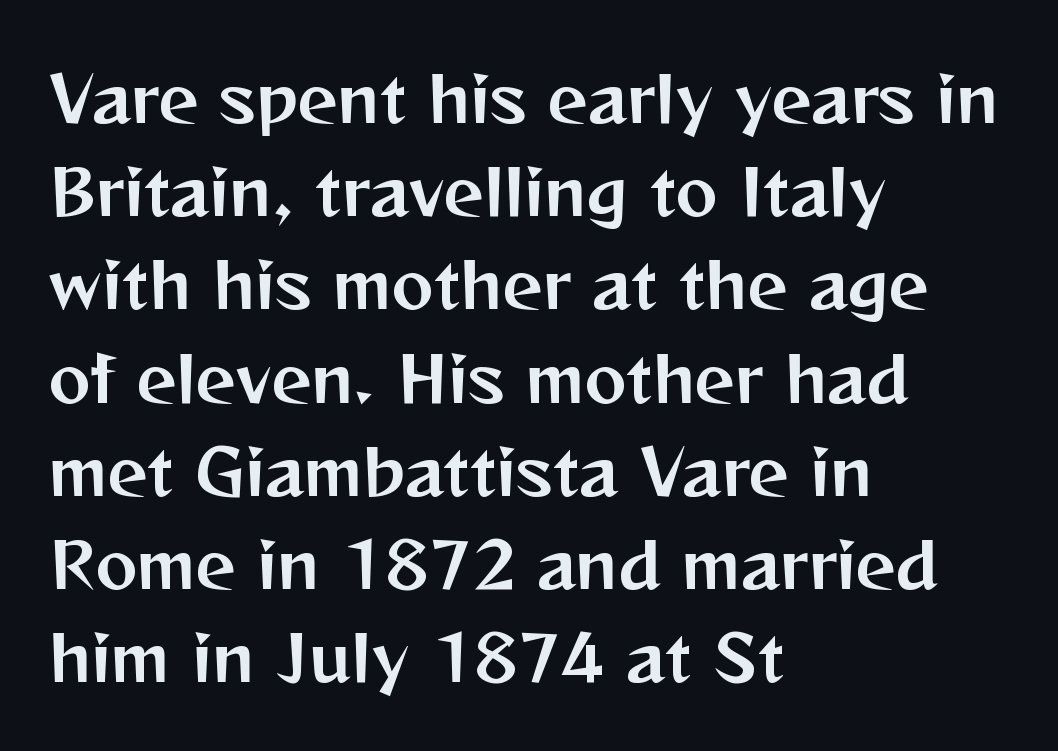
Q: Is the text italic (slanted)? A: No, it is upright.
Q: Is the typeface a serif or a sans-serif typeface? A: Sans-serif.
Q: Is the text underlined? A: No.
Q: How is the paragraph aligned? A: Left-aligned.
Q: Is the spacing between letters normal or unusually wide? A: Normal.
Q: Is the spacing between lines tight, normal or loose? A: Normal.
Q: Width (condensed, normal, or wide)? A: Normal.
Q: Stroke contrast? A: Medium.
Q: x-height? A: Medium.
Q: Monospaced? A: No.
